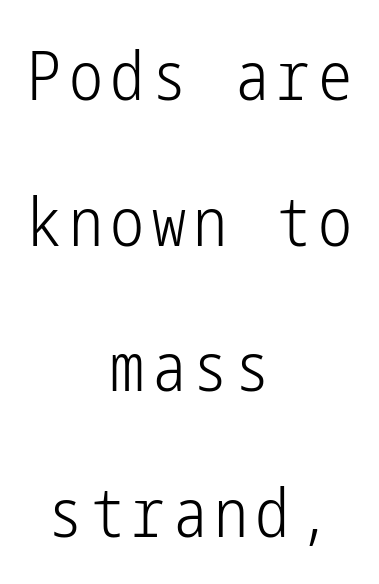
Q: Is the text bold? A: No.
Q: Is the text italic (slanted)? A: No, it is upright.
Q: Is the typeface a serif or a sans-serif typeface? A: Sans-serif.
Q: Is the text underlined? A: No.
Q: How is the paragraph aligned? A: Centered.
Q: Is the spacing between lines tight, normal or loose? A: Loose.
Q: Width (condensed, normal, or wide)? A: Condensed.
Q: Stroke contrast? A: Low.
Q: x-height? A: Medium.
